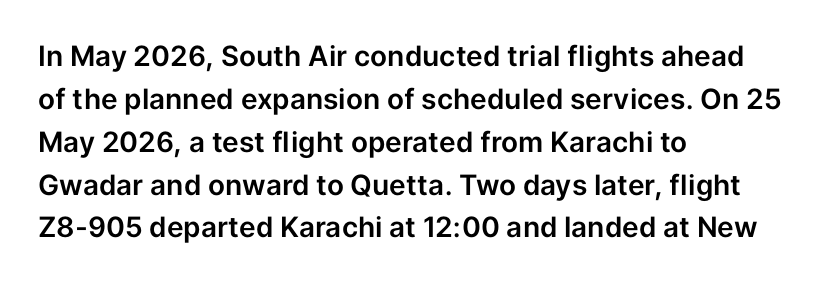
Varying glyph widths throughout — classic text-font behaviour. Only glyphs here, with clear space below each row. The designer went with a sans here, leaving each stem footless. You could call the tracking neutral — neither tight nor loose.
